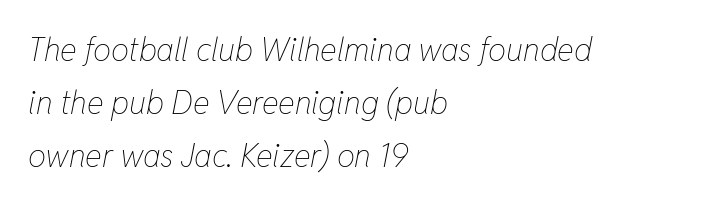
{"italic": "yes", "lean": "right", "slant_degrees": 11, "bold": "no", "weight": "thin", "width": "condensed", "stroke_contrast": "low", "x_height": "medium", "monospaced": "no", "underline": "no", "align": "left", "line_spacing": "normal", "line_spacing_ratio": 1.66, "letter_spacing": "normal", "letter_spacing_em": 0.0, "glyph_px": 32}
